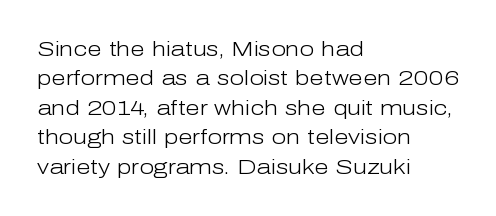
{"italic": "no", "bold": "no", "underline": "no", "align": "left", "line_spacing": "normal", "line_spacing_ratio": 1.4, "letter_spacing": "normal", "letter_spacing_em": 0.0, "glyph_px": 21}
